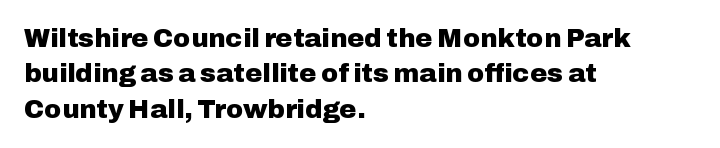
Normally led — the rows are evenly, conventionally spaced. A roman cut, with each character standing at attention. The gaps between neighbouring characters are ordinary and unremarkable. The words here are not underlined. Left-aligned paragraph, ragged on the right. The typesetting leans heavy: a genuine bold.
